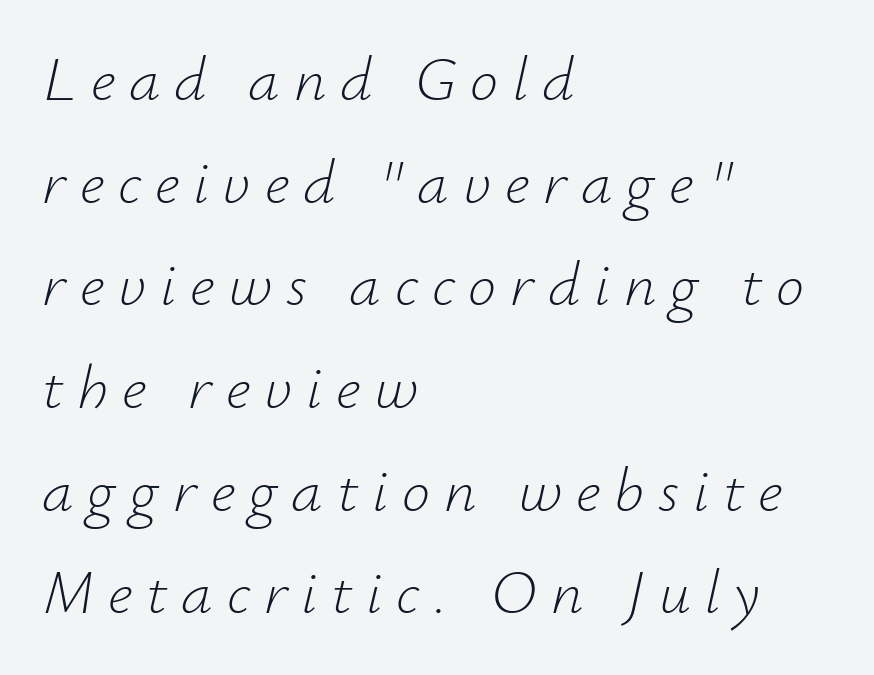
The strip under each line holds only bare page. Weight: regular or lighter. The typesetter chose a ragged-right arrangement here. The specimen reads as italic at a glance. Each letter keeps its own natural width here, so spacing adapts to shape.
